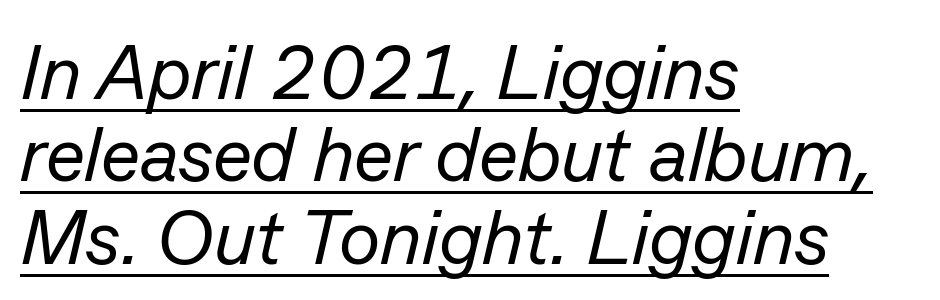
Nothing heavy about these letters — not bold at all. This rendering uses left alignment, leaving the right contour irregular. The gaps between neighbouring characters are ordinary and unremarkable. Compared with ordinary roman type, these characters are visibly tilted. Spacing verdict: proportional, widths tailored to each character.
